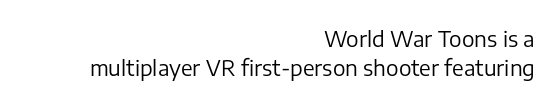
In terms of leading, this rendering sits right in the middle. The rag falls on the left side of this text block. Vertical strokes here are truly vertical. The foot of each line stays bare and open. Letter spacing: default.
